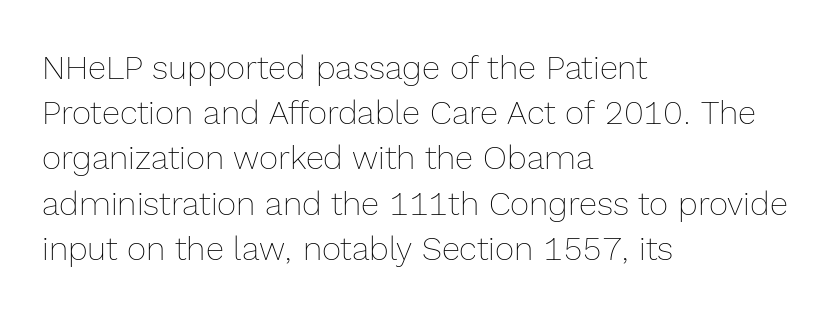
This sample is left-justified, so line endings fall wherever the words run out. Proportional: the letters do not fall into vertical columns. If you drew a line through each stem, it would be perfectly vertical. Here the glyphs are tracked normally, forming tight word shapes. Glance below the letters and you will spot only blank space.
